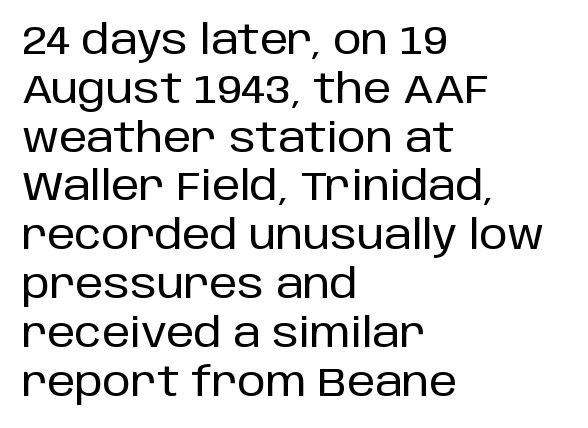
Q: Is the text italic (slanted)? A: No, it is upright.
Q: Is the typeface a serif or a sans-serif typeface? A: Sans-serif.
Q: Is the text underlined? A: No.
Q: How is the paragraph aligned? A: Left-aligned.
Q: Is the spacing between letters normal or unusually wide? A: Normal.
Q: Width (condensed, normal, or wide)? A: Normal.
Q: Stroke contrast? A: Low.
Q: x-height? A: Large.
Q: Monospaced? A: No.
